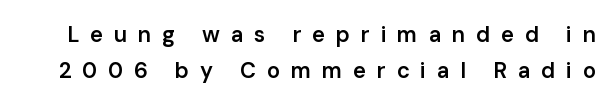
Q: Is the text bold? A: Semi-bold.
Q: Is the text italic (slanted)? A: No, it is upright.
Q: Is the text underlined? A: No.
Q: Is the spacing between letters normal or unusually wide? A: Unusually wide.
Q: Is the spacing between lines tight, normal or loose? A: Normal.
